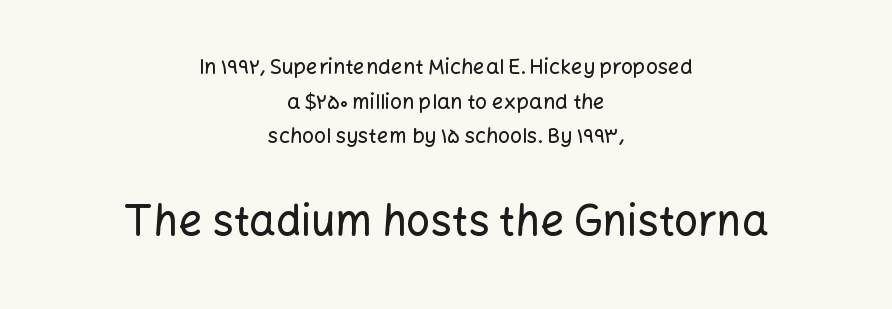
{"serif": "no", "italic": "no", "width": "normal", "stroke_contrast": "low", "x_height": "medium", "monospaced": "no", "underline": "no", "align": "center", "line_spacing": "normal", "line_spacing_ratio": 1.65, "letter_spacing": "normal", "letter_spacing_em": 0.0, "larger_block": "second", "size_ratio": 2.0, "glyph_px": 42}
